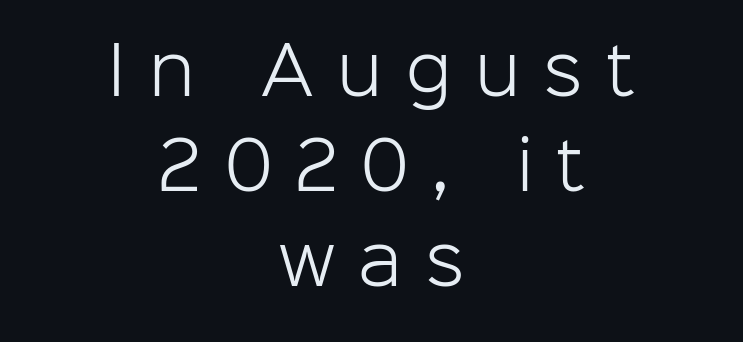
{"serif": "no", "italic": "no", "bold": "no", "weight": "light", "width": "normal", "stroke_contrast": "low", "x_height": "medium", "monospaced": "no", "underline": "no", "align": "center", "line_spacing": "normal", "line_spacing_ratio": 1.46, "letter_spacing": "wide", "letter_spacing_em": 0.36, "glyph_px": 65}
